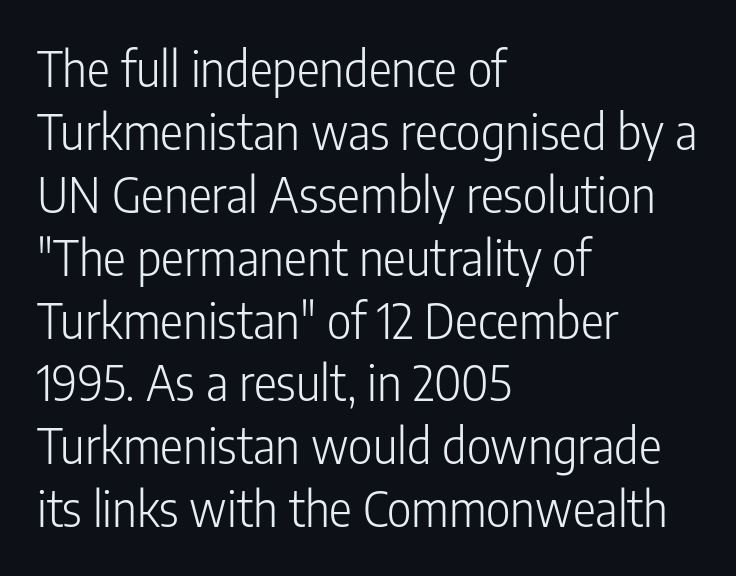
Q: Is the text bold? A: No.
Q: Is the text italic (slanted)? A: No, it is upright.
Q: Is the typeface a serif or a sans-serif typeface? A: Sans-serif.
Q: Is the text underlined? A: No.
Q: How is the paragraph aligned? A: Left-aligned.
Q: Is the spacing between letters normal or unusually wide? A: Normal.
Q: Is the spacing between lines tight, normal or loose? A: Normal.
Q: Width (condensed, normal, or wide)? A: Condensed.
Q: Stroke contrast? A: Low.
Q: x-height? A: Medium.
Q: Monospaced? A: No.
